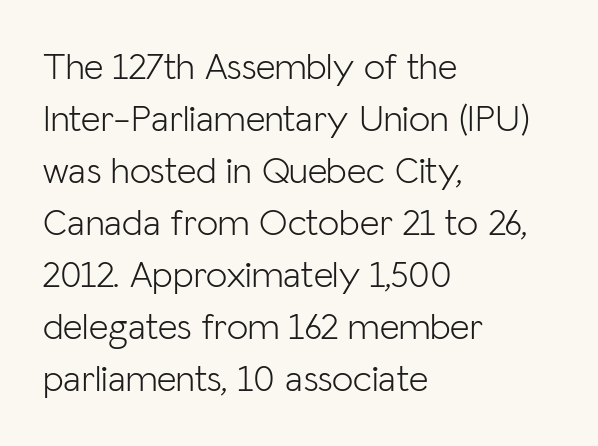
{"serif": "no", "italic": "no", "bold": "no", "weight": "light", "width": "normal", "stroke_contrast": "low", "x_height": "medium", "monospaced": "no", "underline": "no", "align": "left", "line_spacing": "normal", "line_spacing_ratio": 1.37, "letter_spacing": "normal", "letter_spacing_em": 0.0, "glyph_px": 38}
